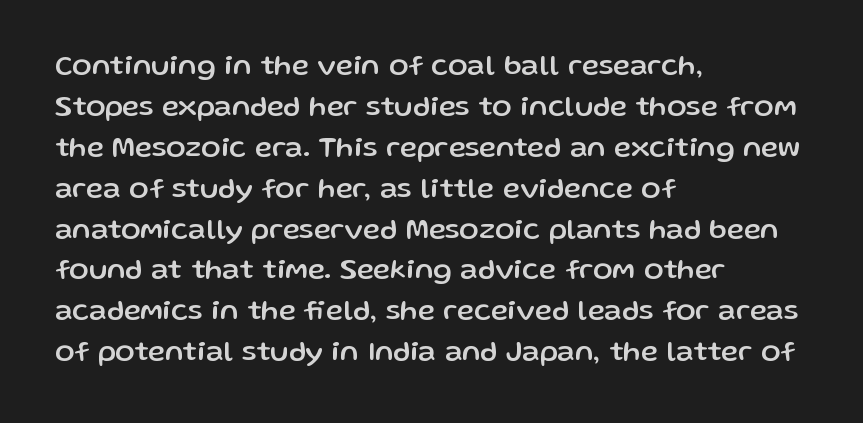
The image shows 29 px sans-serif type, upright; set left-aligned, normal line spacing (1.41x), normal letter spacing, not underlined; low stroke contrast and a medium x-height.
